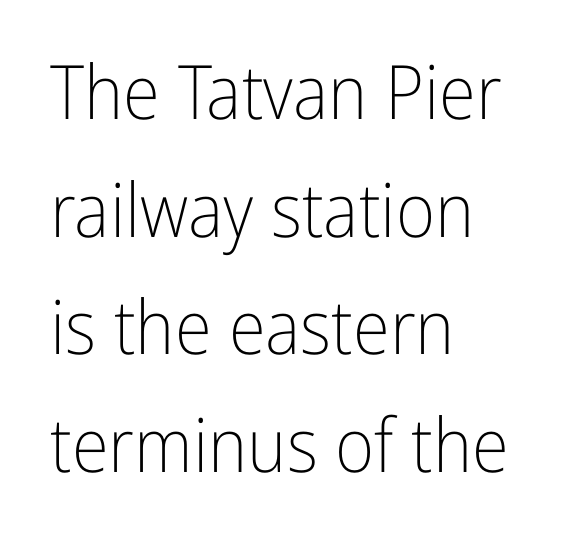
The image shows 75 px light, condensed sans-serif type, upright; set left-aligned, normal line spacing (1.57x), normal letter spacing, not underlined; low stroke contrast and a medium x-height.
